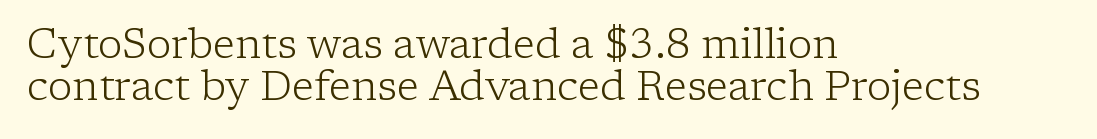
Is there much room between lines? No — they nearly touch. Nothing unusual about the tracking: characters are spaced as the font intends. The letters stand straight up with perfectly vertical stems. The weight would be labelled regular, book, light, or lighter still. Note: serifs present on the glyphs.
